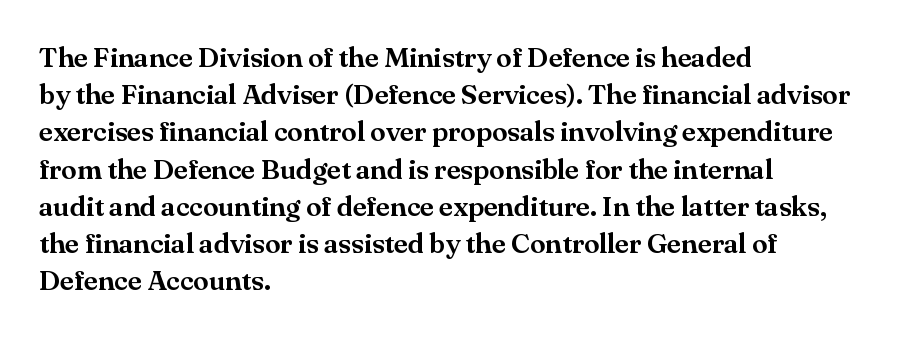
Note the varied advance widths — an 'i' is clearly narrower than an 'm'. Stroke terminals: seriffed. The letters stand straight up with perfectly vertical stems. Successive baselines arrive at the customary interval.
